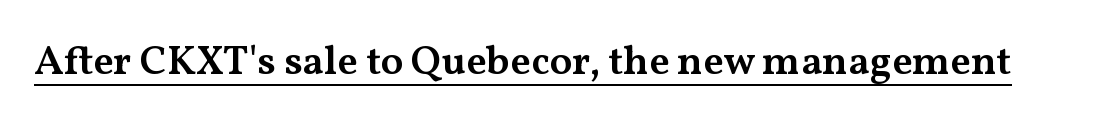
{"serif": "yes", "italic": "no", "bold": "semi", "weight": "semibold", "width": "wide", "stroke_contrast": "medium", "x_height": "medium", "monospaced": "no", "underline": "yes", "letter_spacing": "normal", "letter_spacing_em": 0.0, "glyph_px": 41}
